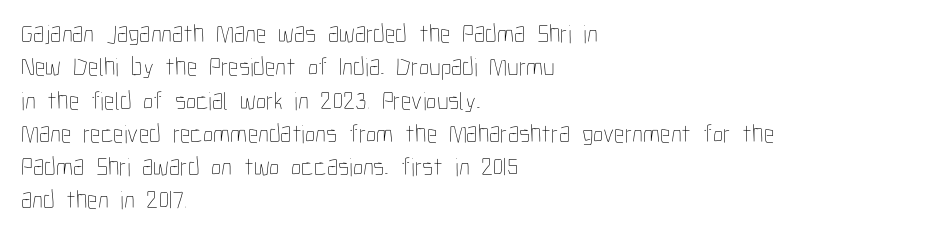
The image shows 26 px text type, upright; set left-aligned, normal line spacing (1.28x), normal letter spacing, not underlined.
